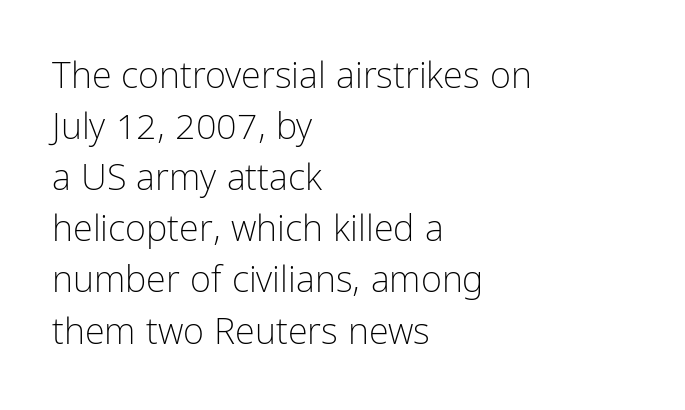
The specimen reads as upright at a glance. Is the stroke heavy? The answer is a plain regular-or-lighter. This block has exactly the height ordinary leading produces. Every row of glyphs begins at an identical x-position on the left. Do the characters align in a grid? No, the font is proportional. You could call the tracking neutral — neither tight nor loose.
